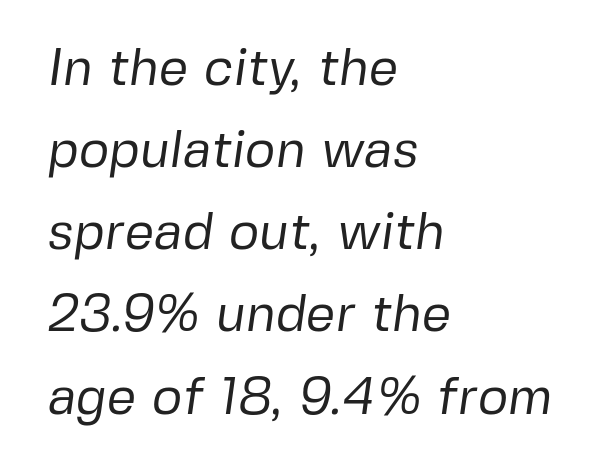
Q: Is the text bold? A: No.
Q: Is the typeface a serif or a sans-serif typeface? A: Sans-serif.
Q: Is the text underlined? A: No.
Q: How is the paragraph aligned? A: Left-aligned.
Q: Is the spacing between letters normal or unusually wide? A: Normal.
Q: Is the spacing between lines tight, normal or loose? A: Normal.
Q: Width (condensed, normal, or wide)? A: Normal.
Q: Stroke contrast? A: Low.
Q: x-height? A: Medium.
Q: Monospaced? A: No.
